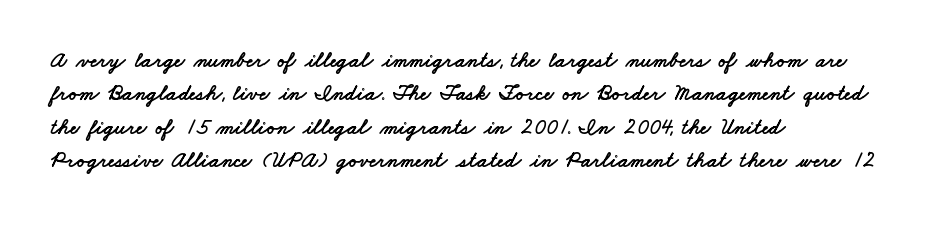
{"underline": "no", "align": "left", "line_spacing": "normal", "line_spacing_ratio": 1.52, "letter_spacing": "normal", "letter_spacing_em": 0.0, "glyph_px": 22}
